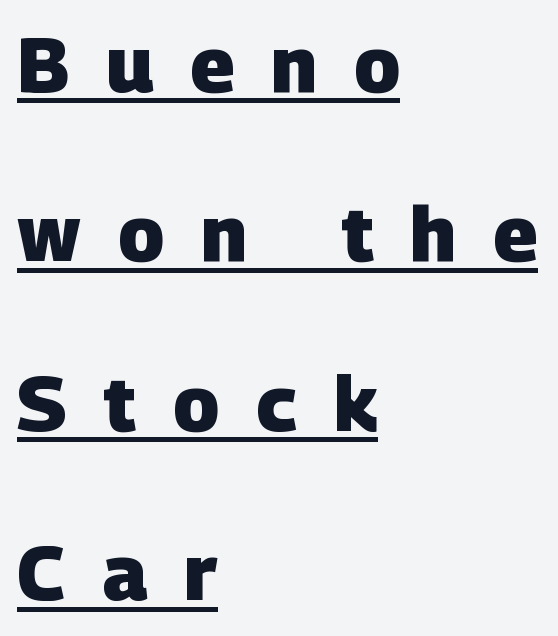
Caption: multi-line text, flush left, ragged right. Notice the wide empty band between every row — that's loose leading. These lines are composed in type without serifs. Do the characters align in a grid? No, the font is proportional. Compared with an ordinary text face, these strokes are far heavier — a full bold. The tracking jumps out immediately: characters are airy and widely separated.
